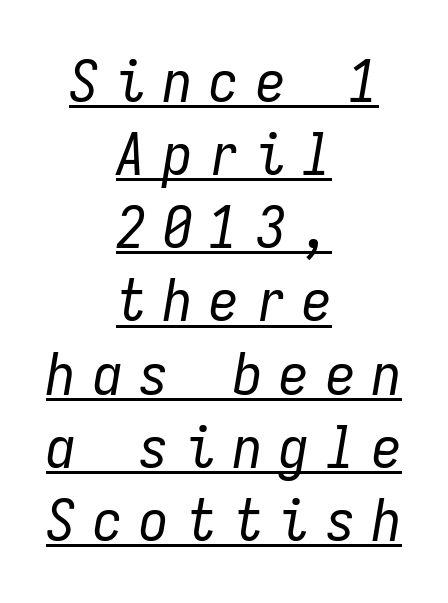
{"italic": "yes", "lean": "right", "slant_degrees": 9, "bold": "no", "weight": "regular", "width": "condensed", "stroke_contrast": "low", "x_height": "medium", "monospaced": "yes", "underline": "yes", "align": "center", "line_spacing_ratio": 1.24, "letter_spacing": "wide", "letter_spacing_em": 0.29, "glyph_px": 59}
